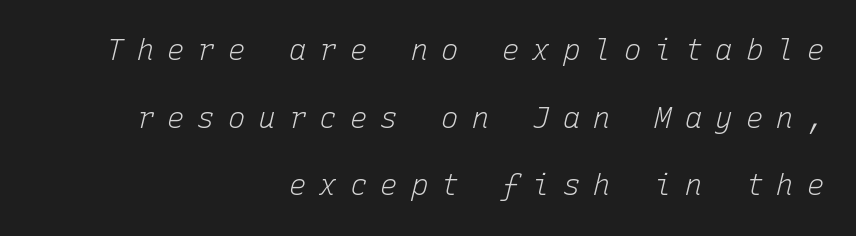
Substantial extra tracking has been applied to these lines. Honestly, there is no underline to notice here at all. If you measured baseline to baseline, you'd find a long distance. The lettering tilts uniformly, giving the passage an italic look. The rag falls on the left side of this text block.
